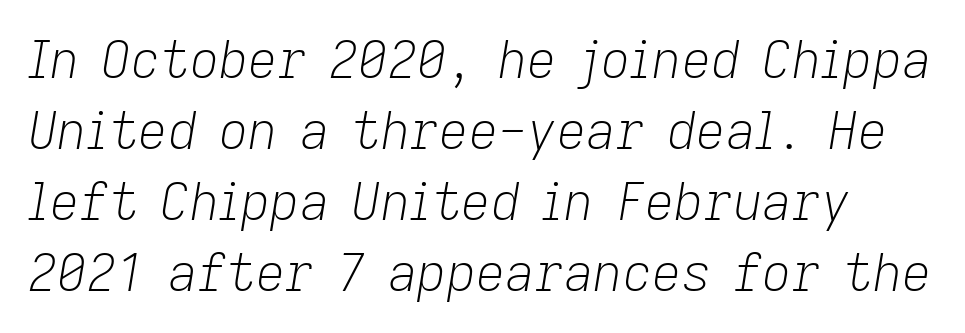
{"italic": "yes", "lean": "right", "slant_degrees": 9, "bold": "no", "weight": "light", "width": "normal", "stroke_contrast": "low", "x_height": "medium", "monospaced": "no", "underline": "no", "line_spacing": "normal", "line_spacing_ratio": 1.39, "letter_spacing": "normal", "letter_spacing_em": 0.0, "glyph_px": 51}
